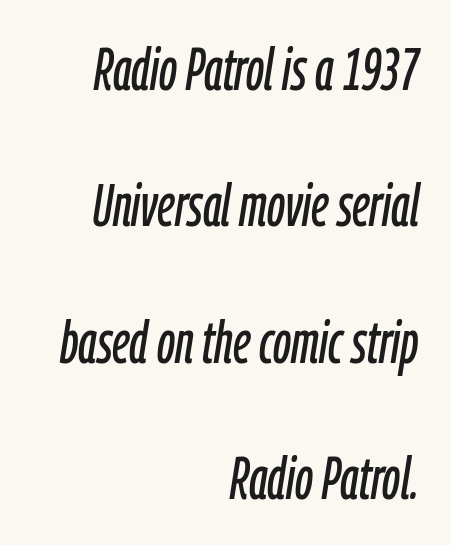
{"italic": "yes", "lean": "right", "slant_degrees": 9, "width": "condensed", "stroke_contrast": "low", "x_height": "medium", "monospaced": "no", "underline": "no", "align": "right", "line_spacing": "loose", "line_spacing_ratio": 2.31, "letter_spacing": "normal", "letter_spacing_em": 0.0, "glyph_px": 59}
